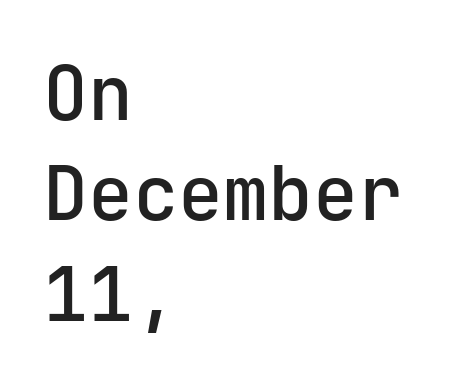
The image shows 75 px semibold sans-serif type, upright; set left-aligned, normal line spacing (1.34x), normal letter spacing, not underlined; low stroke contrast and a medium x-height.
